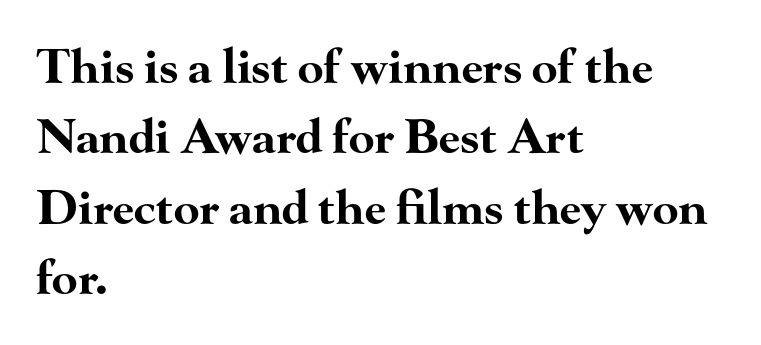
{"serif": "yes", "italic": "no", "bold": "yes", "weight": "bold", "width": "wide", "stroke_contrast": "high", "x_height": "small", "monospaced": "no", "underline": "no", "align": "left", "line_spacing": "normal", "line_spacing_ratio": 1.5, "letter_spacing": "normal", "letter_spacing_em": 0.0, "glyph_px": 47}
